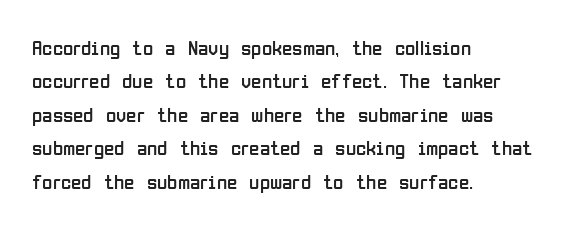
The image shows 21 px text type, upright; set left-aligned, normal line spacing (1.59x), normal letter spacing, not underlined.
